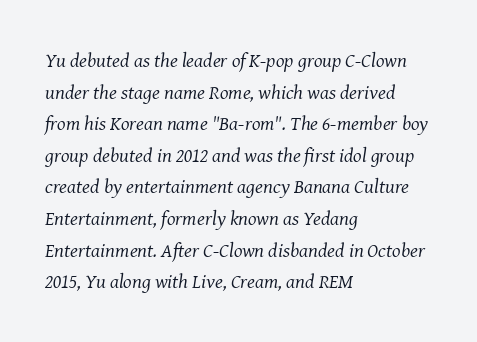
Q: Is the text bold? A: No.
Q: Is the text italic (slanted)? A: Yes, it leans right by about 8 degrees.
Q: Is the text underlined? A: No.
Q: How is the paragraph aligned? A: Left-aligned.
Q: Is the spacing between letters normal or unusually wide? A: Normal.
Q: Is the spacing between lines tight, normal or loose? A: Normal.
